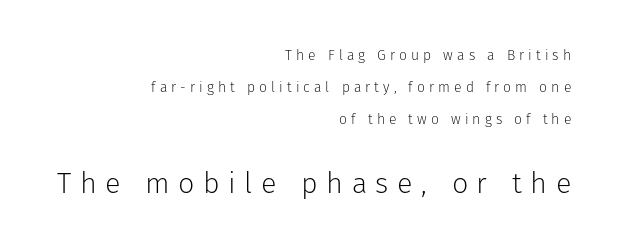
A typesetter would call this proportional, since set widths differ per character. Which margin do the lines hug? The right one — the left edge is uneven. Reading top to bottom, the characters get bigger at the block break. What stands out about the letter spacing? Its width — letters are far apart. Vertical spacing — loose.
